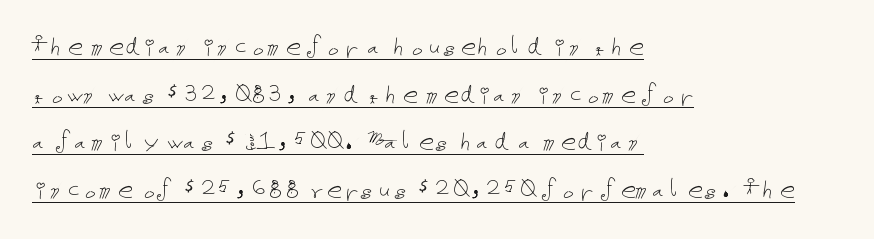
The letters sit at their default tracking, neither squeezed nor spread. Baseline-to-baseline distance is the conventional proportion of letter height. No italicization has been applied; the sample stays upright. This reads as an unemphasized weight, regular at the heaviest. The setting favours the left margin, as ordinary paragraphs usually do. The face used here appears with an underline applied.
